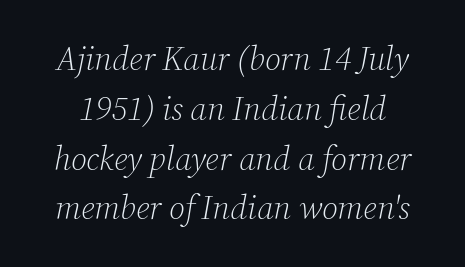
Q: Is the text bold? A: No.
Q: Is the text italic (slanted)? A: Yes, it leans right by about 12 degrees.
Q: Is the typeface a serif or a sans-serif typeface? A: Serif.
Q: Is the text underlined? A: No.
Q: Is the spacing between letters normal or unusually wide? A: Normal.
Q: Is the spacing between lines tight, normal or loose? A: Normal.
Q: Width (condensed, normal, or wide)? A: Normal.
Q: Stroke contrast? A: Low.
Q: x-height? A: Medium.
Q: Monospaced? A: No.
